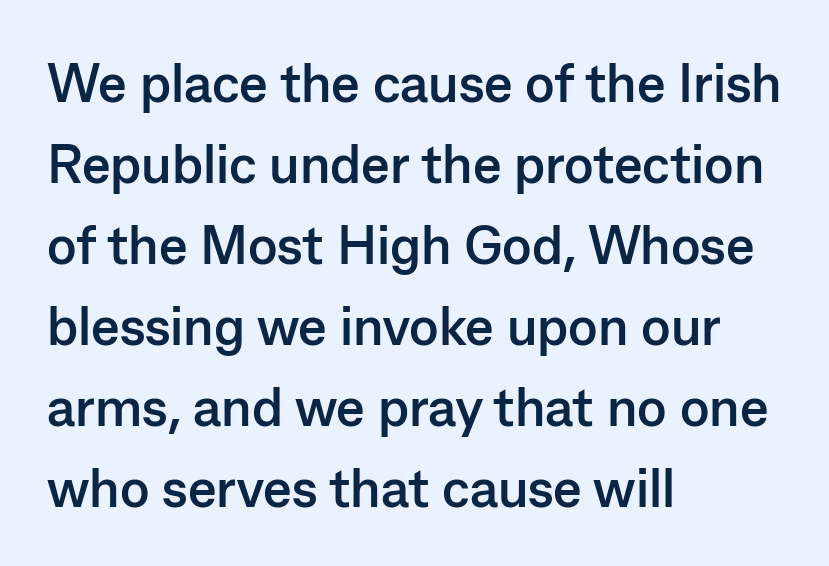
Q: Is the text bold? A: Yes.
Q: Is the text italic (slanted)? A: No, it is upright.
Q: Is the typeface a serif or a sans-serif typeface? A: Sans-serif.
Q: Is the text underlined? A: No.
Q: How is the paragraph aligned? A: Left-aligned.
Q: Is the spacing between letters normal or unusually wide? A: Normal.
Q: Is the spacing between lines tight, normal or loose? A: Normal.
Q: Width (condensed, normal, or wide)? A: Normal.
Q: Stroke contrast? A: Low.
Q: x-height? A: Medium.
Q: Monospaced? A: No.
